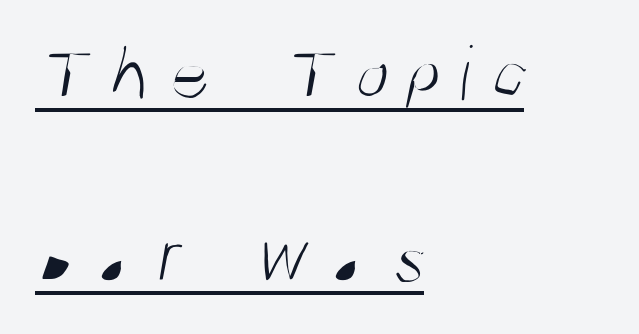
{"serif": "no", "bold": "no", "weight": "light", "width": "condensed", "stroke_contrast": "medium", "x_height": "large", "monospaced": "no", "underline": "yes", "align": "left", "line_spacing": "loose", "line_spacing_ratio": 2.32, "letter_spacing": "wide", "letter_spacing_em": 0.23, "glyph_px": 79}
